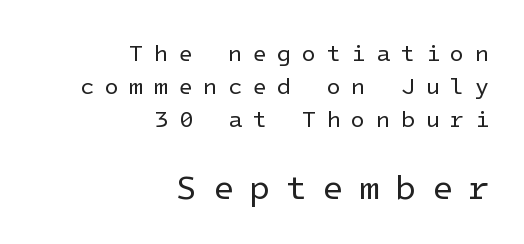
{"serif": "no", "italic": "no", "bold": "no", "weight": "regular", "width": "normal", "stroke_contrast": "low", "x_height": "medium", "underline": "no", "align": "right", "line_spacing": "normal", "line_spacing_ratio": 1.43, "letter_spacing": "wide", "letter_spacing_em": 0.46, "larger_block": "second", "size_ratio": 1.48, "glyph_px": 34}
